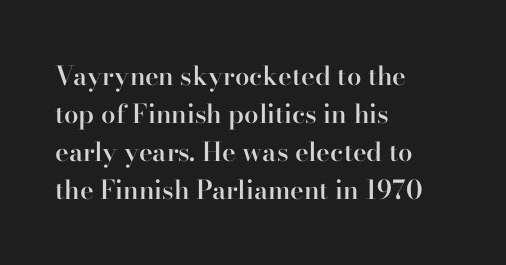
One glance says typical: line gaps are just what's usual. All the whitespace from short lines collects on the right. Stems and bowls a touch heavier than normal — semibold. Only glyphs here, with clear space below each row. Letter spacing: default.
